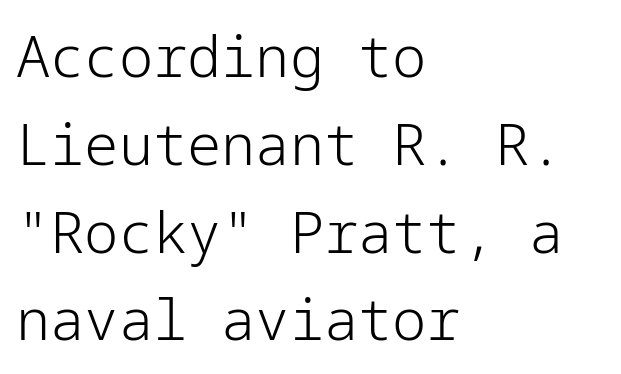
Tall strokes in this sample are plumb rather than angled. Serif or sans? Sans — the stroke terminals are bare. Notice how descenders clear the ascenders below comfortably — that's standard leading. Letters rest on an invisible, unmarked baseline.
